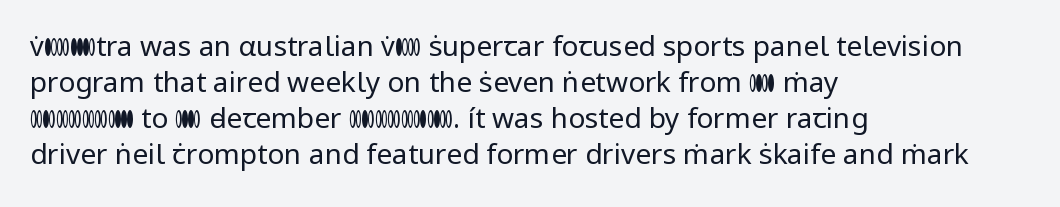
{"serif": "no", "italic": "no", "bold": "no", "weight": "regular", "width": "normal", "stroke_contrast": "low", "x_height": "medium", "monospaced": "no", "underline": "no", "align": "left", "line_spacing": "normal", "line_spacing_ratio": 1.29, "letter_spacing": "normal", "letter_spacing_em": 0.0, "glyph_px": 28}
